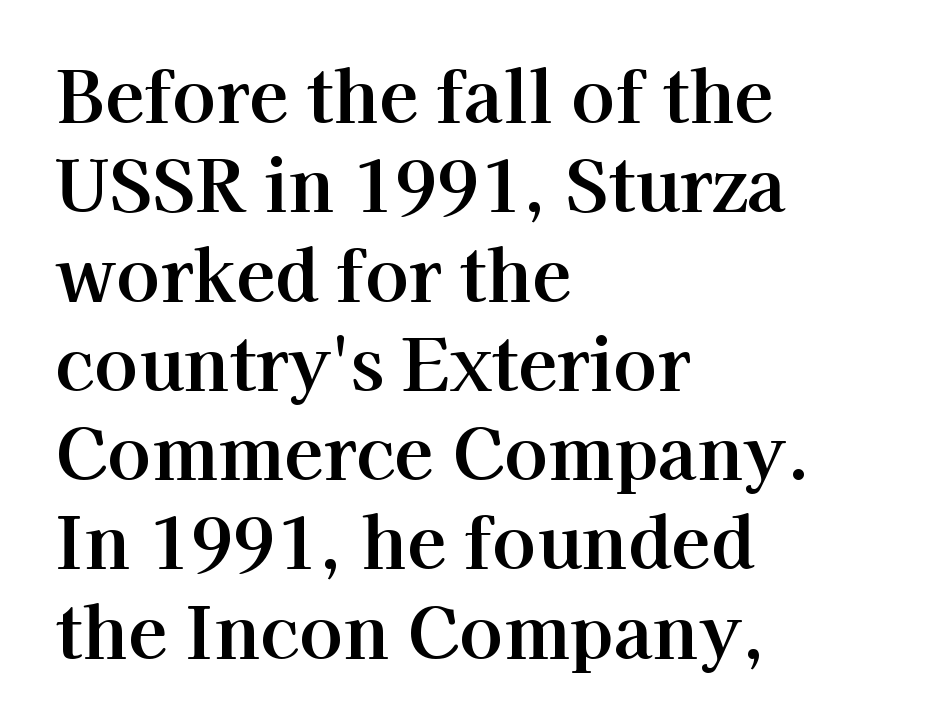
A bare baseline throughout the passage. Character widths vary here, with narrow letters taking less room than wide ones. The lines are quadded left. These lines keep a tight, regular rhythm from letter to letter. Examine the stroke ends and you'll spot serifs.
